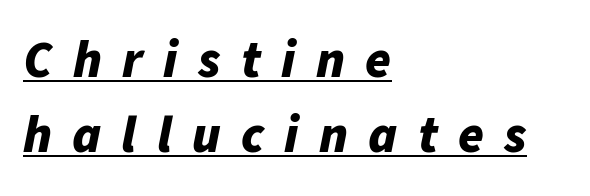
One-word summary of the alignment: left. Summary of weight: heavy, a full bold. This sample uses an oblique cut, with every glyph tilted off the vertical. A typographer would call this underscored text. Letter spacing: wide.
